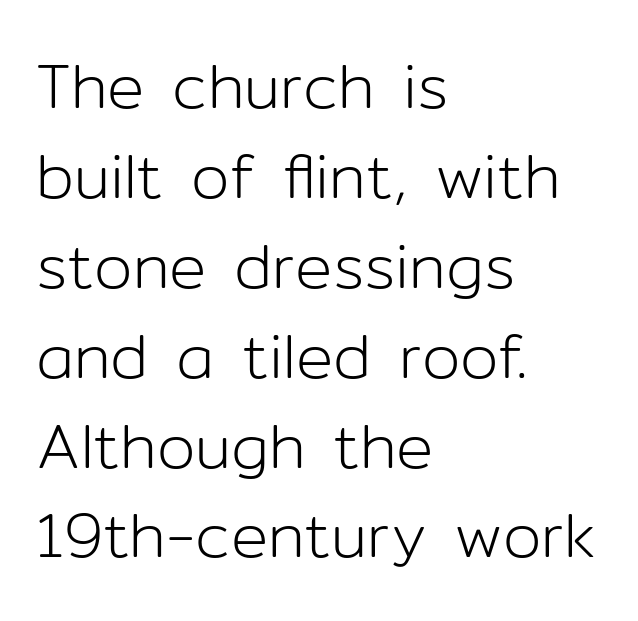
The axis of the letterforms is exactly vertical. Students, note that the glyphs here touch the page at normal intervals. One glance says typical: line gaps are just what's usual. Each letter keeps its own natural width here, so spacing adapts to shape.
